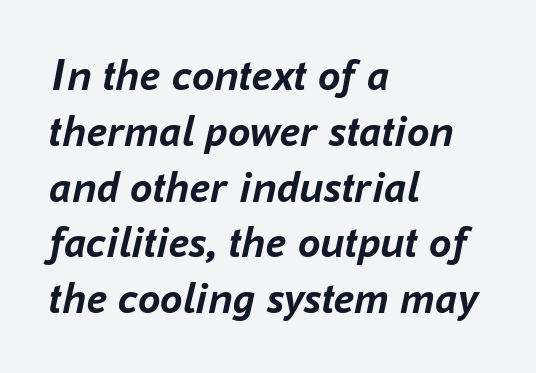
The image shows 45 px semibold type, italic (leaning right); set left-aligned, line spacing 1.24x, normal letter spacing, not underlined; low stroke contrast and a medium x-height.
